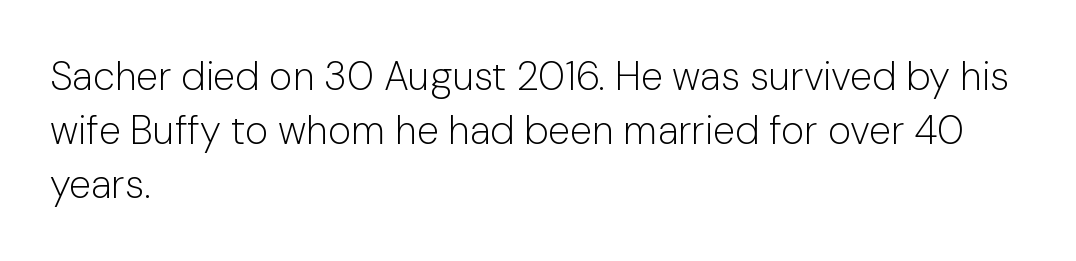
{"serif": "no", "italic": "no", "bold": "no", "weight": "light", "width": "normal", "stroke_contrast": "low", "x_height": "medium", "monospaced": "no", "underline": "no", "align": "left", "line_spacing": "normal", "line_spacing_ratio": 1.35, "letter_spacing": "normal", "letter_spacing_em": 0.0, "glyph_px": 40}
